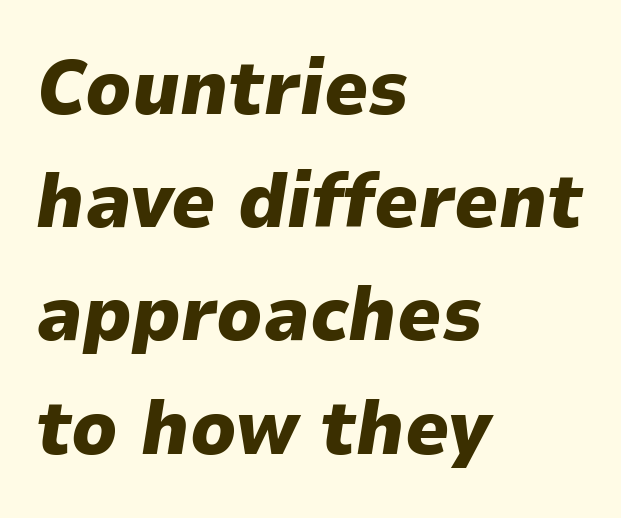
Q: Is the text bold? A: Yes.
Q: Is the text italic (slanted)? A: Yes, it leans right by about 9 degrees.
Q: Is the text underlined? A: No.
Q: How is the paragraph aligned? A: Left-aligned.
Q: Is the spacing between letters normal or unusually wide? A: Normal.
Q: Is the spacing between lines tight, normal or loose? A: Normal.
Q: Width (condensed, normal, or wide)? A: Normal.
Q: Stroke contrast? A: Low.
Q: x-height? A: Medium.
Q: Monospaced? A: No.
